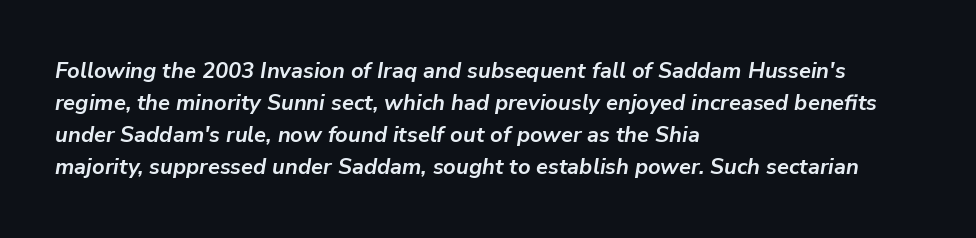
{"italic": "yes", "lean": "right", "slant_degrees": 9, "bold": "yes", "underline": "no", "align": "left", "line_spacing": "normal", "line_spacing_ratio": 1.46, "letter_spacing": "normal", "letter_spacing_em": 0.0, "glyph_px": 22}
